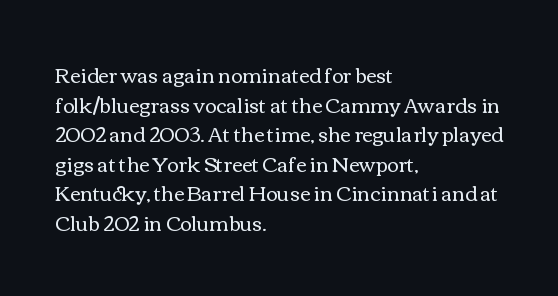
Q: Is the text bold? A: No.
Q: Is the text italic (slanted)? A: No, it is upright.
Q: Is the text underlined? A: No.
Q: How is the paragraph aligned? A: Left-aligned.
Q: Is the spacing between letters normal or unusually wide? A: Normal.
Q: Is the spacing between lines tight, normal or loose? A: Normal.
